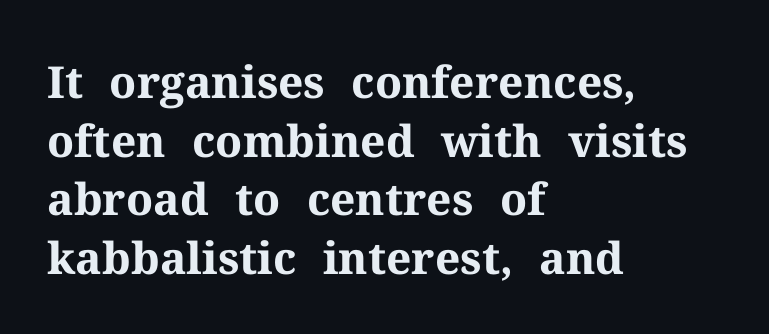
The image shows 44 px bold serif type, upright; set left-aligned, normal line spacing (1.33x), normal letter spacing, not underlined; medium stroke contrast and a medium x-height.
